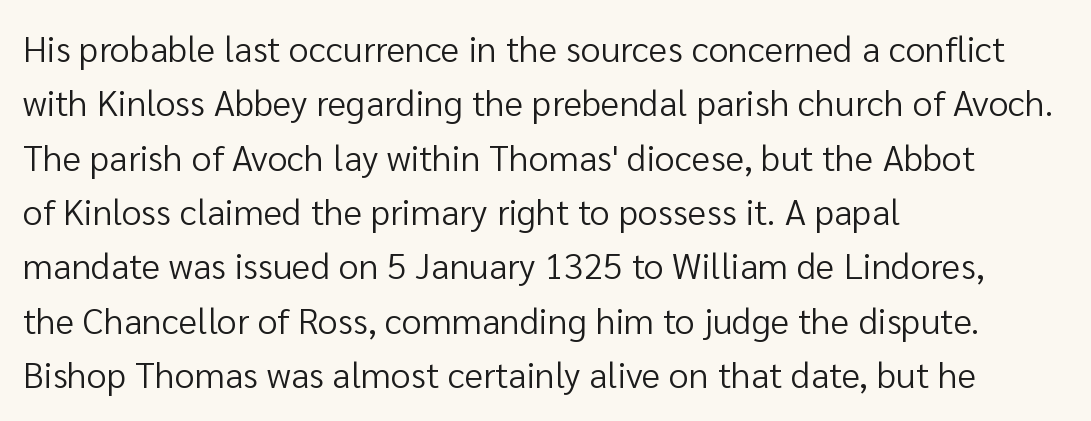
Decoration check: the copy has no underline. Quick note: interline space is typical. Spacing verdict: proportional, widths tailored to each character. Is there any slant? The stems are plumb. Stems and bowls with no extra thickness — not bold.
